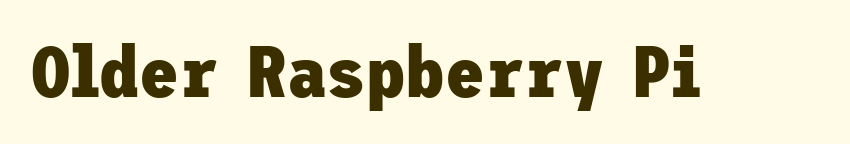
Serifs: no, the terminals of the letterforms are clean. Underline: absent. Quick note: not italic, upright. Thick stems and heavy bowls — unmistakably bold. The passage shown has conventional tracking throughout.
